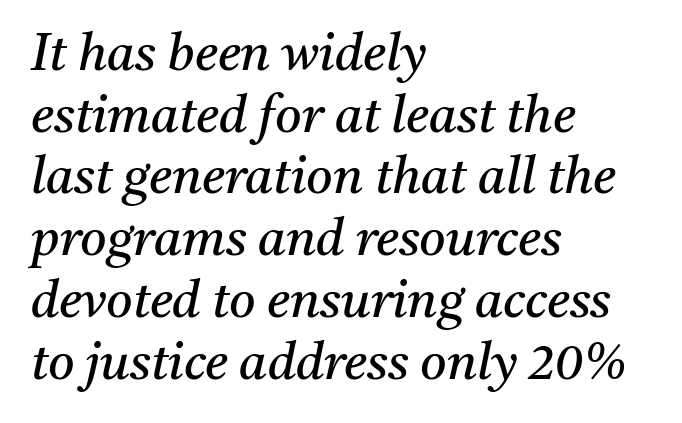
The image shows 51 px regular-weight serif type, italic (leaning right); set left-aligned, line spacing 1.21x, normal letter spacing, not underlined; medium stroke contrast and a medium x-height.
